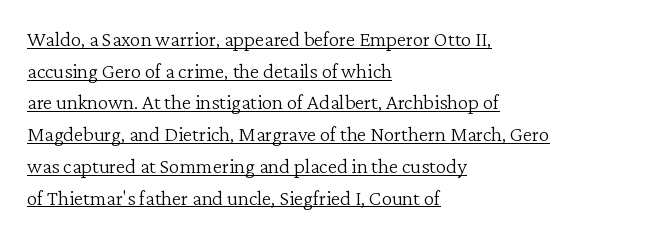
The weight tops out at a normal text grade. Which margin do the lines hug? The left one — the right edge is uneven. Looks like someone drew a line under every word here. This sample uses plain, unmodified letter spacing. This is roman type, the default non-slanted kind.
